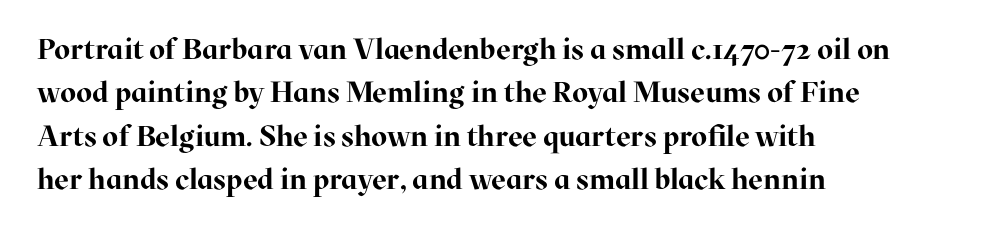
{"serif": "yes", "italic": "no", "bold": "yes", "weight": "bold", "width": "normal", "stroke_contrast": "high", "x_height": "medium", "monospaced": "no", "underline": "no", "align": "left", "line_spacing": "normal", "line_spacing_ratio": 1.5, "letter_spacing": "normal", "letter_spacing_em": 0.0, "glyph_px": 29}
